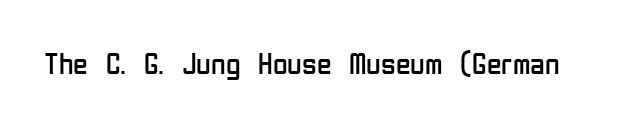
Q: Is the text bold? A: No.
Q: Is the text italic (slanted)? A: No, it is upright.
Q: Is the typeface a serif or a sans-serif typeface? A: Sans-serif.
Q: Is the text underlined? A: No.
Q: Is the spacing between letters normal or unusually wide? A: Normal.
Q: Width (condensed, normal, or wide)? A: Condensed.
Q: Stroke contrast? A: Low.
Q: x-height? A: Medium.
Q: Monospaced? A: No.
